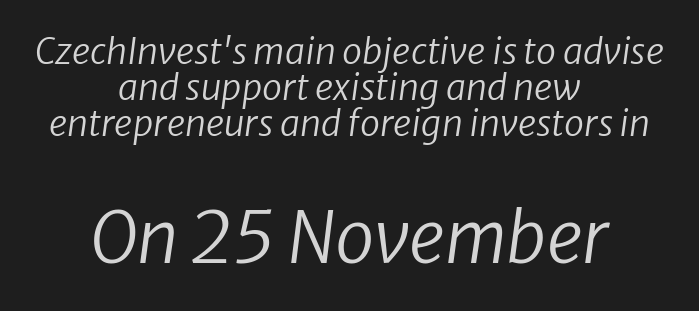
{"italic": "yes", "lean": "right", "slant_degrees": 8, "bold": "no", "weight": "regular", "width": "normal", "stroke_contrast": "low", "x_height": "medium", "monospaced": "no", "underline": "no", "align": "center", "line_spacing": "tight", "line_spacing_ratio": 1.0, "letter_spacing": "normal", "letter_spacing_em": 0.0, "larger_block": "second", "size_ratio": 1.97, "glyph_px": 71}
